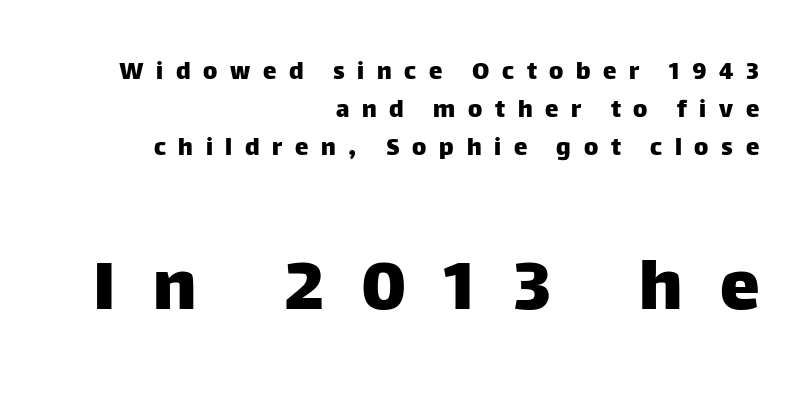
{"serif": "no", "italic": "no", "width": "normal", "stroke_contrast": "low", "x_height": "large", "monospaced": "no", "underline": "no", "align": "right", "line_spacing": "normal", "line_spacing_ratio": 1.41, "letter_spacing": "wide", "letter_spacing_em": 0.47, "larger_block": "second", "size_ratio": 2.96, "glyph_px": 80}
